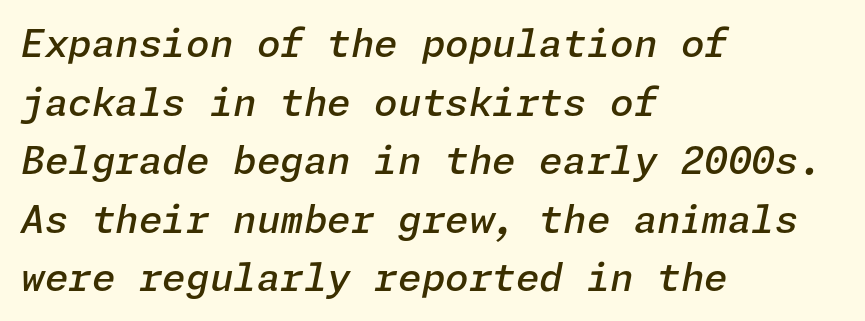
The paragraph has a hard left edge and a soft right edge. In terms of weight, the rendering is demibold, just under bold. Quick note: italic. Clear beneath every line of the passage. The designer left line spacing at the default. The line texture is even and compact thanks to regular tracking.
